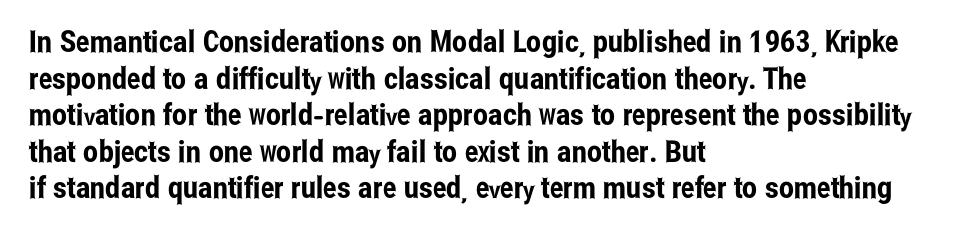
The image shows 30 px condensed sans-serif type, upright; set left-aligned, line spacing 1.22x, normal letter spacing, not underlined; low stroke contrast and a medium x-height.
